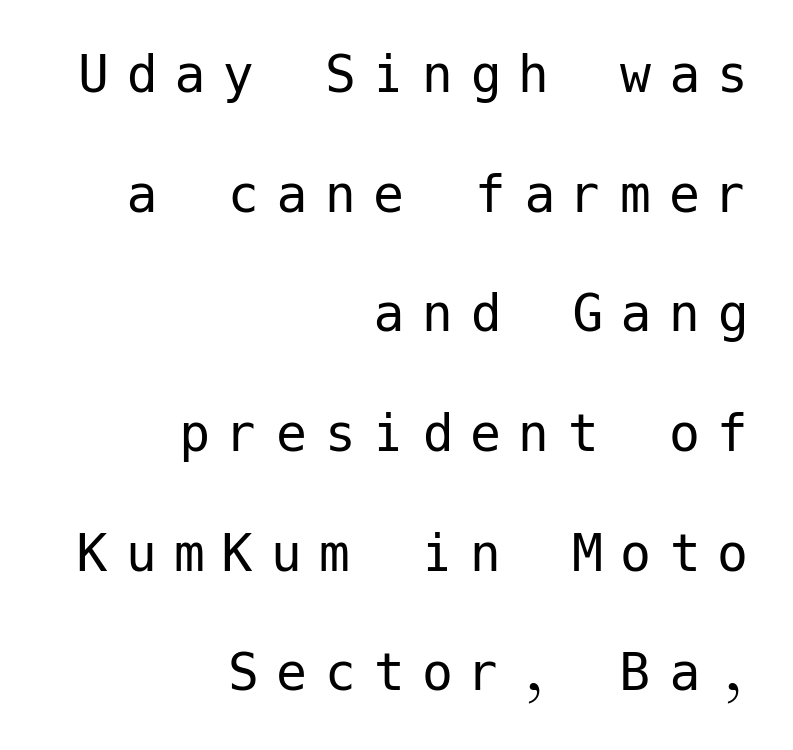
The image shows 62 px regular-weight sans-serif type, upright; set right-aligned, loose line spacing (1.93x), unusually wide letter spacing (+0.28 em), not underlined; low stroke contrast and a medium x-height.
